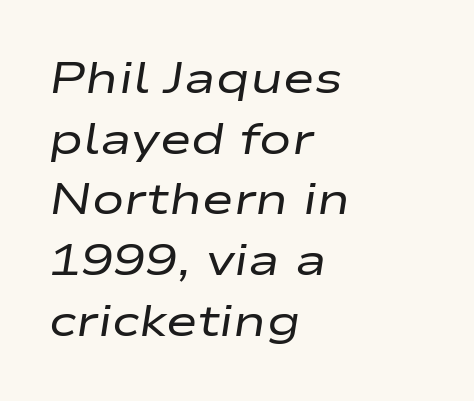
The image shows 43 px regular-weight, wide type, italic (leaning right); set left-aligned, normal line spacing (1.41x), normal letter spacing, not underlined; low stroke contrast and a medium x-height.
